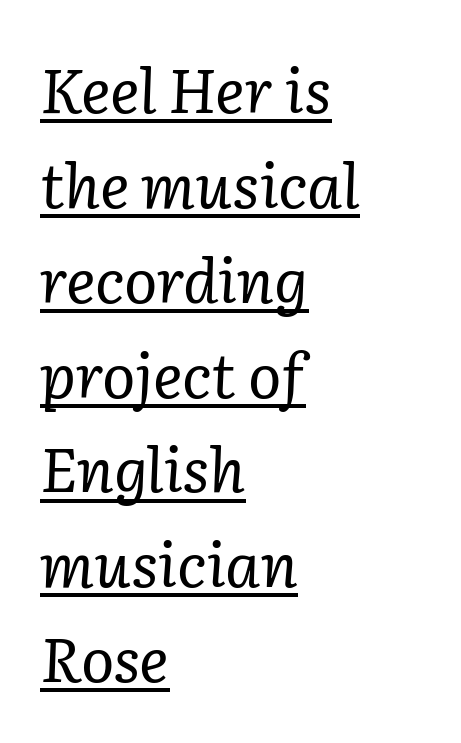
{"serif": "yes", "italic": "yes", "lean": "right", "slant_degrees": 2, "bold": "no", "weight": "regular", "width": "normal", "stroke_contrast": "low", "x_height": "medium", "monospaced": "no", "underline": "yes", "align": "left", "line_spacing": "normal", "line_spacing_ratio": 1.53, "letter_spacing": "normal", "letter_spacing_em": 0.0, "glyph_px": 62}
